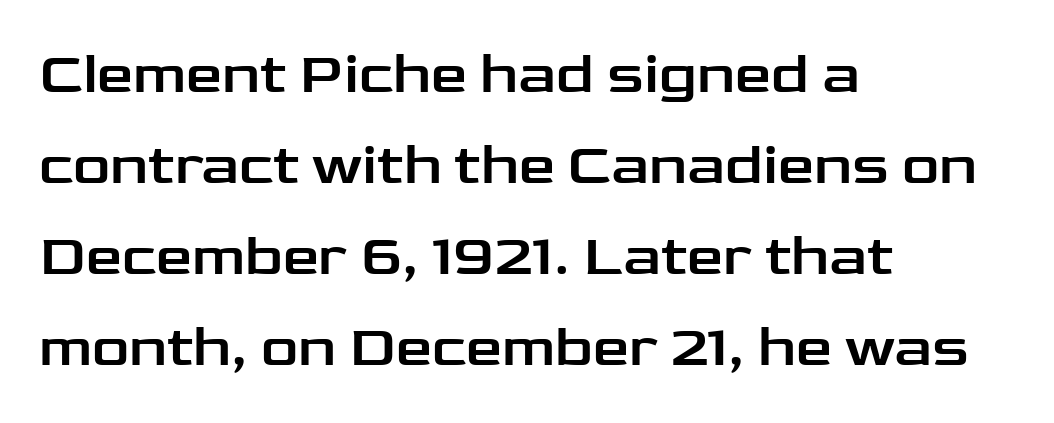
The image shows 58 px wide sans-serif type, upright; set left-aligned, normal line spacing (1.57x), normal letter spacing, not underlined; low stroke contrast and a medium x-height.
